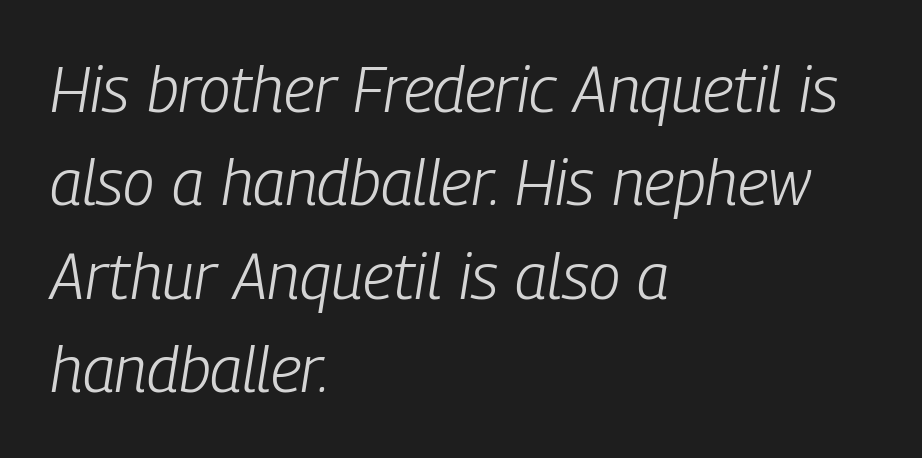
{"italic": "yes", "lean": "right", "slant_degrees": 9, "bold": "no", "weight": "light", "width": "condensed", "stroke_contrast": "low", "x_height": "medium", "monospaced": "no", "underline": "no", "align": "left", "line_spacing": "normal", "line_spacing_ratio": 1.46, "letter_spacing": "normal", "letter_spacing_em": 0.0, "glyph_px": 64}
